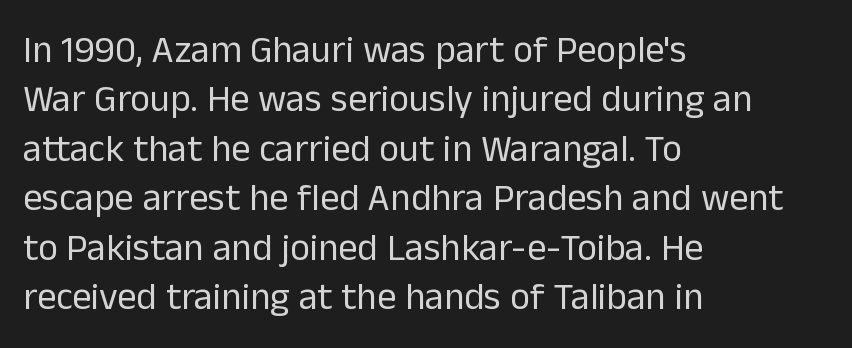
A typesetter would call this zero additional tracking. Does the lettering tilt? It doesn't — this is upright. Vertical spacing — default. Look at the bottom of the vertical strokes: they stop flat, with no serifs.
